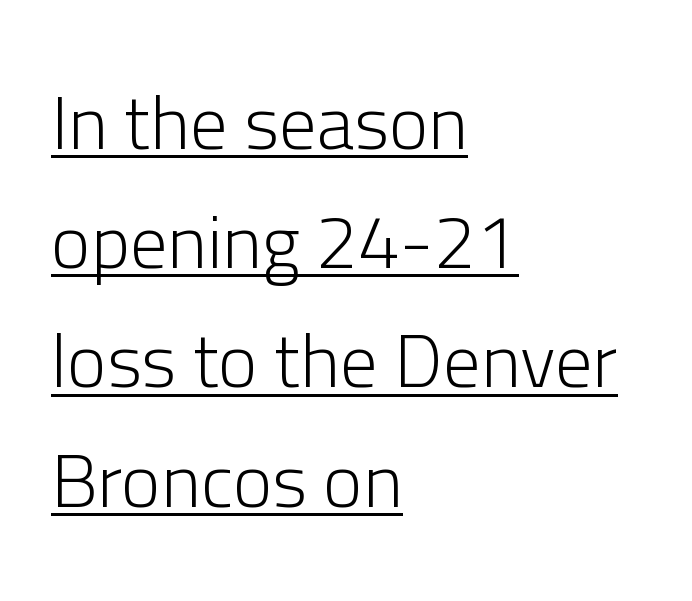
The image shows 75 px light sans-serif type, upright; set left-aligned, normal line spacing (1.59x), normal letter spacing, underlined; low stroke contrast and a medium x-height.
